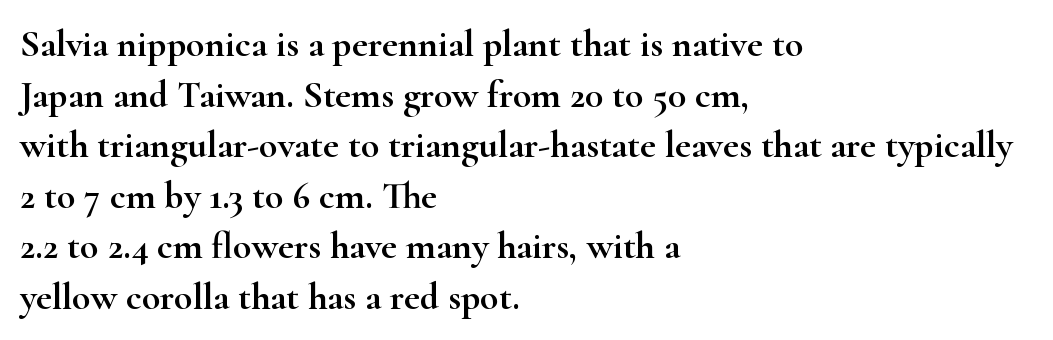
{"serif": "yes", "italic": "no", "width": "wide", "stroke_contrast": "high", "x_height": "small", "monospaced": "no", "underline": "no", "align": "left", "line_spacing": "normal", "line_spacing_ratio": 1.33, "letter_spacing": "normal", "letter_spacing_em": 0.0, "glyph_px": 38}
